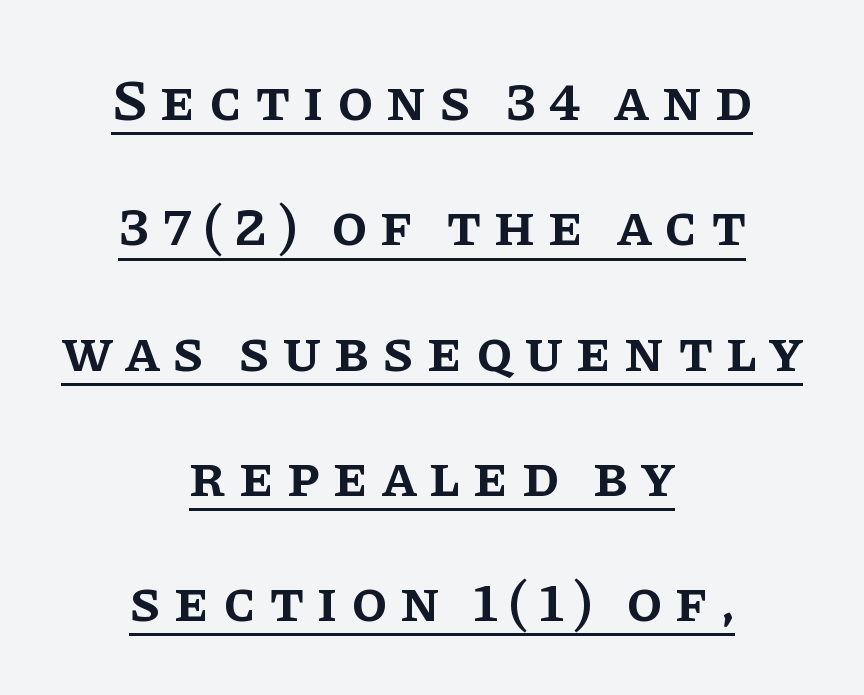
The image shows 58 px semibold serif type, upright; set centered, loose line spacing (2.16x), unusually wide letter spacing (+0.22 em), underlined; low stroke contrast and a large x-height.
